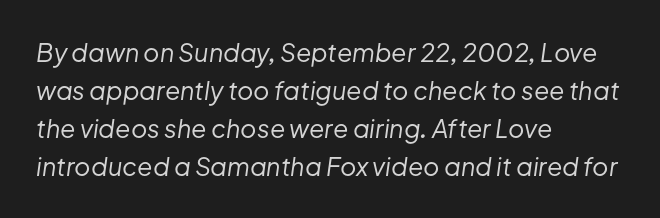
The image shows 25 px text type, italic (leaning right); set left-aligned, normal line spacing (1.52x), normal letter spacing, not underlined.
